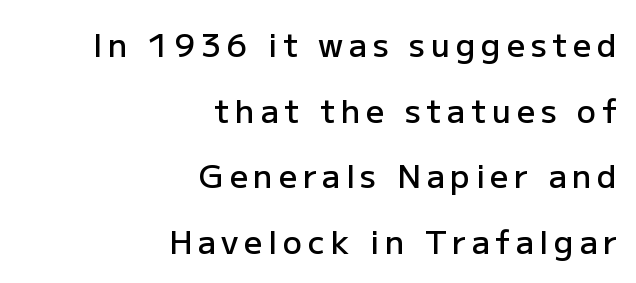
{"serif": "no", "italic": "no", "bold": "semi", "weight": "semibold", "width": "normal", "stroke_contrast": "low", "x_height": "medium", "monospaced": "no", "underline": "no", "align": "right", "line_spacing": "loose", "line_spacing_ratio": 2.05, "glyph_px": 32}
